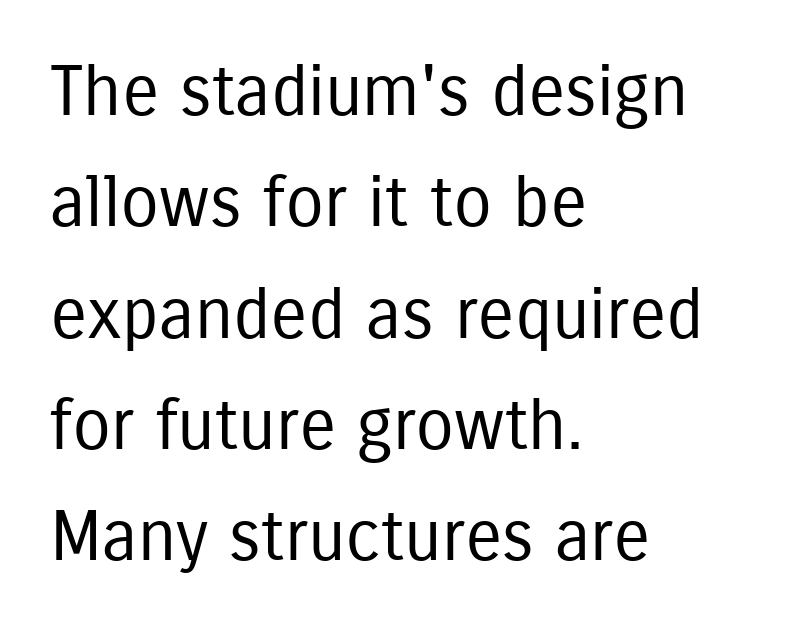
The image shows 70 px regular-weight, condensed sans-serif type, upright; set left-aligned, normal line spacing (1.59x), normal letter spacing, not underlined; low stroke contrast and a medium x-height.
